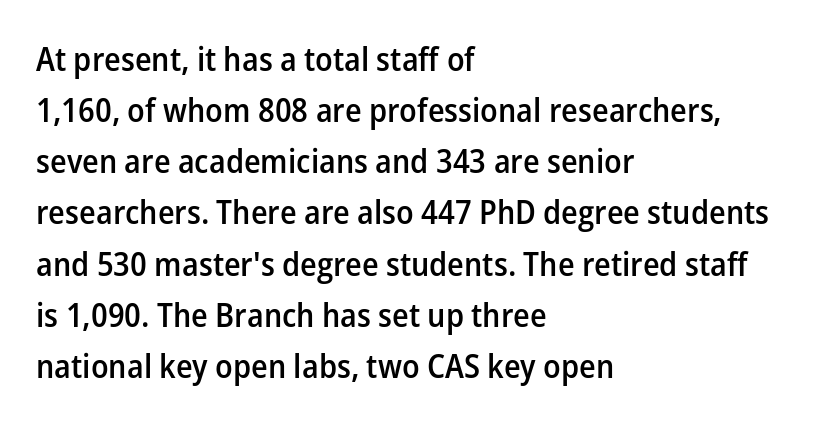
Q: Is the text bold? A: Semi-bold.
Q: Is the text italic (slanted)? A: No, it is upright.
Q: Is the typeface a serif or a sans-serif typeface? A: Sans-serif.
Q: Is the text underlined? A: No.
Q: How is the paragraph aligned? A: Left-aligned.
Q: Is the spacing between letters normal or unusually wide? A: Normal.
Q: Is the spacing between lines tight, normal or loose? A: Normal.
Q: Width (condensed, normal, or wide)? A: Normal.
Q: Stroke contrast? A: Low.
Q: x-height? A: Medium.
Q: Monospaced? A: No.
